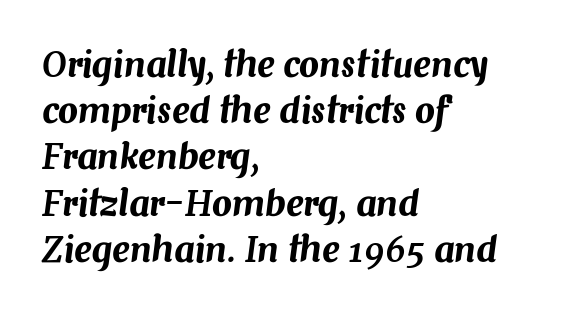
Q: Is the text italic (slanted)? A: Yes, it leans right by about 7 degrees.
Q: Is the text underlined? A: No.
Q: How is the paragraph aligned? A: Left-aligned.
Q: Is the spacing between letters normal or unusually wide? A: Normal.
Q: Is the spacing between lines tight, normal or loose? A: Normal.
Q: Width (condensed, normal, or wide)? A: Normal.
Q: Stroke contrast? A: Medium.
Q: x-height? A: Medium.
Q: Monospaced? A: No.
